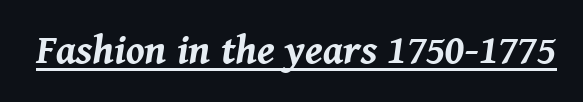
The image shows 41 px bold type, italic (leaning right); set normal letter spacing, underlined; medium stroke contrast and a medium x-height.
